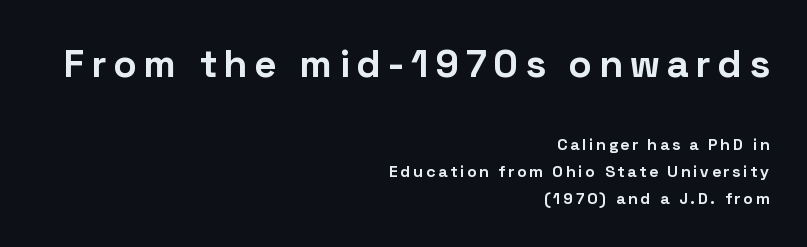
Q: Is the text bold? A: Yes.
Q: Is the text italic (slanted)? A: No, it is upright.
Q: Is the typeface a serif or a sans-serif typeface? A: Sans-serif.
Q: Is the text underlined? A: No.
Q: How is the paragraph aligned? A: Right-aligned.
Q: Is the spacing between lines tight, normal or loose? A: Normal.
Q: Which block of text is set in a larger size, the first (top) or the second (bottom)? A: The first (top) one.
Q: Width (condensed, normal, or wide)? A: Normal.
Q: Stroke contrast? A: Low.
Q: x-height? A: Medium.
Q: Monospaced? A: No.
